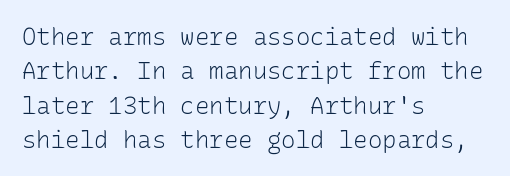
Q: Is the text bold? A: No.
Q: Is the text italic (slanted)? A: No, it is upright.
Q: Is the text underlined? A: No.
Q: How is the paragraph aligned? A: Left-aligned.
Q: Is the spacing between letters normal or unusually wide? A: Normal.
Q: Is the spacing between lines tight, normal or loose? A: Normal.
